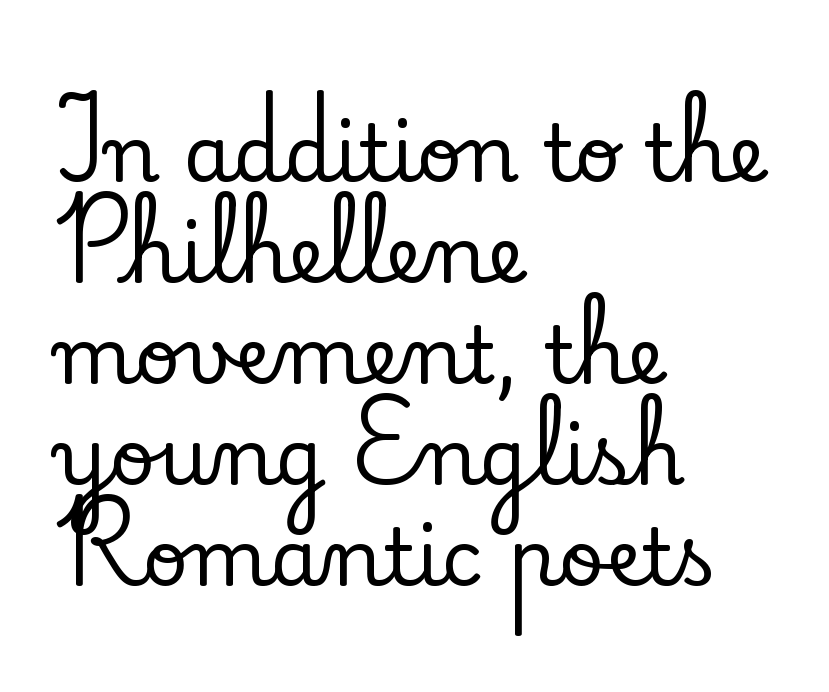
Q: Is the text italic (slanted)? A: No, it is upright.
Q: Is the typeface a serif or a sans-serif typeface? A: Serif.
Q: Is the text underlined? A: No.
Q: How is the paragraph aligned? A: Left-aligned.
Q: Is the spacing between letters normal or unusually wide? A: Normal.
Q: Is the spacing between lines tight, normal or loose? A: Normal.
Q: Width (condensed, normal, or wide)? A: Normal.
Q: Stroke contrast? A: Low.
Q: x-height? A: Small.
Q: Monospaced? A: No.
